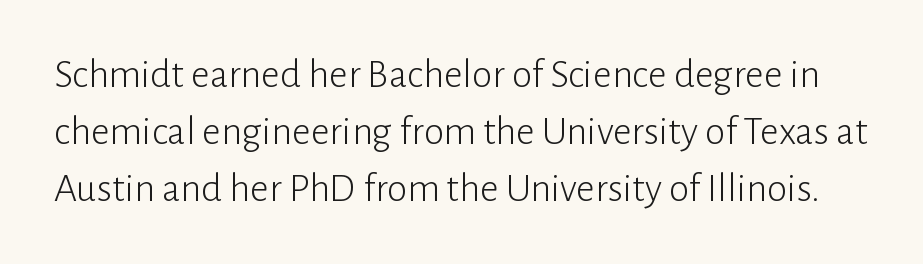
Q: Is the text bold? A: No.
Q: Is the text italic (slanted)? A: No, it is upright.
Q: Is the typeface a serif or a sans-serif typeface? A: Sans-serif.
Q: Is the text underlined? A: No.
Q: Is the spacing between letters normal or unusually wide? A: Normal.
Q: Is the spacing between lines tight, normal or loose? A: Normal.
Q: Width (condensed, normal, or wide)? A: Normal.
Q: Stroke contrast? A: Low.
Q: x-height? A: Medium.
Q: Monospaced? A: No.
